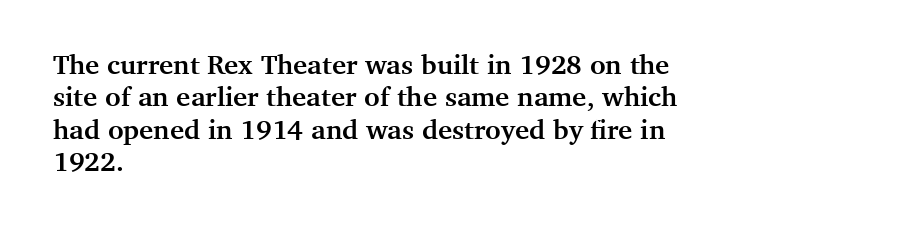
Q: Is the text bold? A: Yes.
Q: Is the text italic (slanted)? A: No, it is upright.
Q: Is the text underlined? A: No.
Q: How is the paragraph aligned? A: Left-aligned.
Q: Is the spacing between letters normal or unusually wide? A: Normal.
